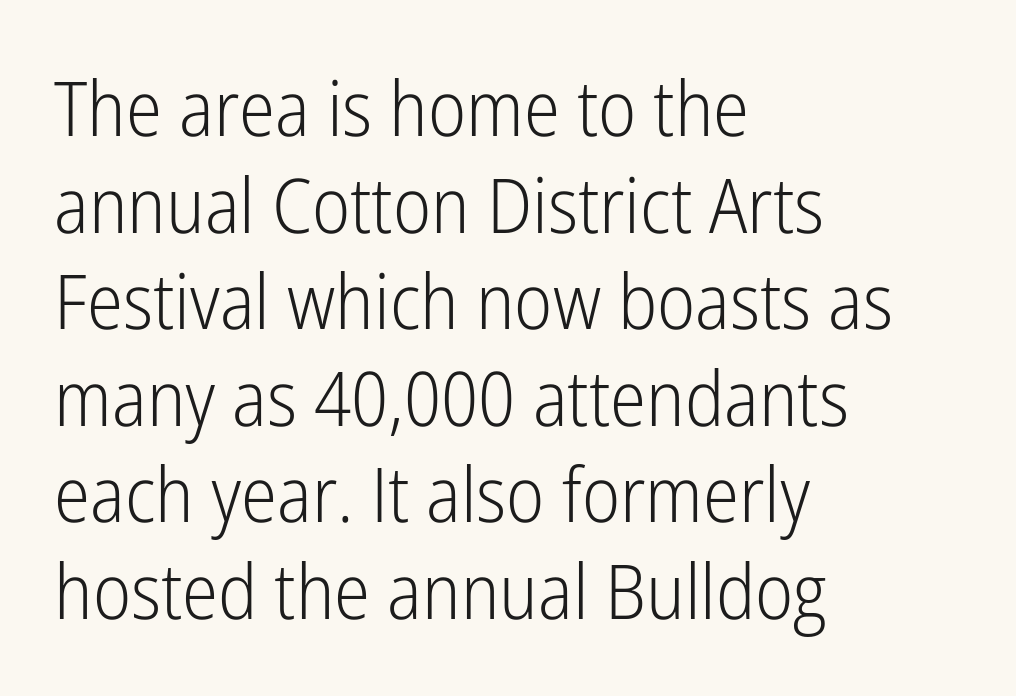
Q: Is the text bold? A: No.
Q: Is the text italic (slanted)? A: No, it is upright.
Q: Is the typeface a serif or a sans-serif typeface? A: Sans-serif.
Q: Is the text underlined? A: No.
Q: How is the paragraph aligned? A: Left-aligned.
Q: Is the spacing between letters normal or unusually wide? A: Normal.
Q: Is the spacing between lines tight, normal or loose? A: Normal.
Q: Width (condensed, normal, or wide)? A: Condensed.
Q: Stroke contrast? A: Low.
Q: x-height? A: Medium.
Q: Monospaced? A: No.
